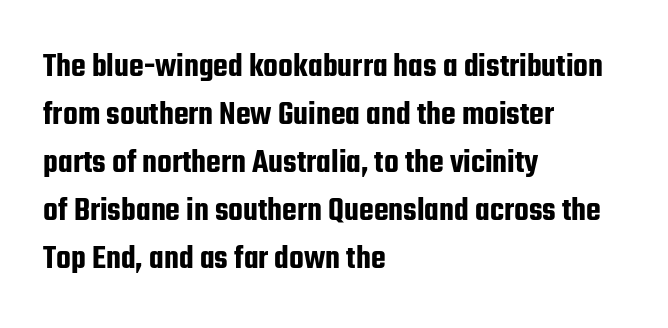
Q: Is the text italic (slanted)? A: No, it is upright.
Q: Is the typeface a serif or a sans-serif typeface? A: Sans-serif.
Q: Is the text underlined? A: No.
Q: How is the paragraph aligned? A: Left-aligned.
Q: Is the spacing between letters normal or unusually wide? A: Normal.
Q: Is the spacing between lines tight, normal or loose? A: Normal.
Q: Width (condensed, normal, or wide)? A: Condensed.
Q: Stroke contrast? A: Low.
Q: x-height? A: Medium.
Q: Monospaced? A: No.
